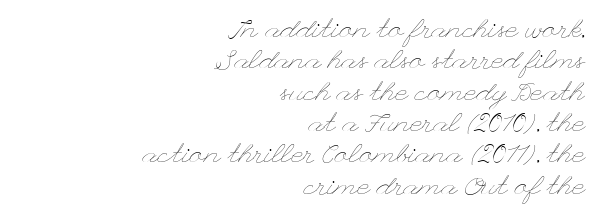
The image shows 27 px text type; set right-aligned, line spacing 1.16x, normal letter spacing, not underlined.
